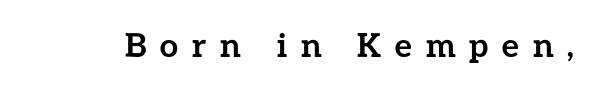
Lines of text with bare space underneath. The rendering uses natural spacing where letterforms have individual widths. Strokes here are thick enough to call this a true bold. Honestly, the letter spacing is so wide it's the main thing you notice. These lines were composed using upright roman letters.
